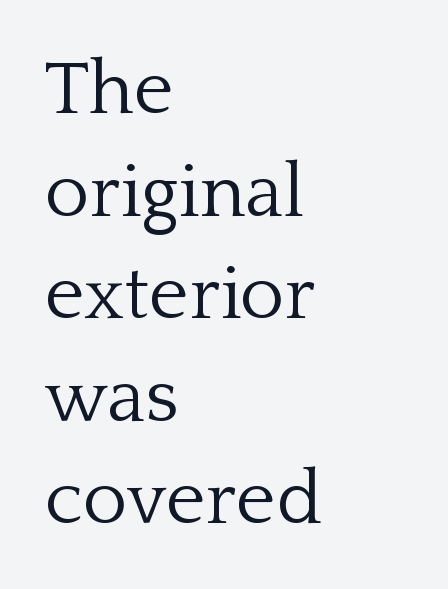
The ragged edge is on the right, which tells us the setting is flush left. The horizontal fit of the characters is conventional and even. How would I describe the line gaps? Plain and ordinary. Any mark beneath the type? The region is blank.
